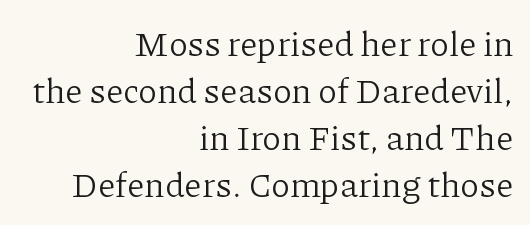
{"serif": "yes", "italic": "no", "bold": "no", "weight": "light", "width": "normal", "stroke_contrast": "low", "x_height": "medium", "monospaced": "no", "underline": "no", "align": "right", "line_spacing": "normal", "line_spacing_ratio": 1.34, "letter_spacing": "normal", "letter_spacing_em": 0.0, "glyph_px": 35}
